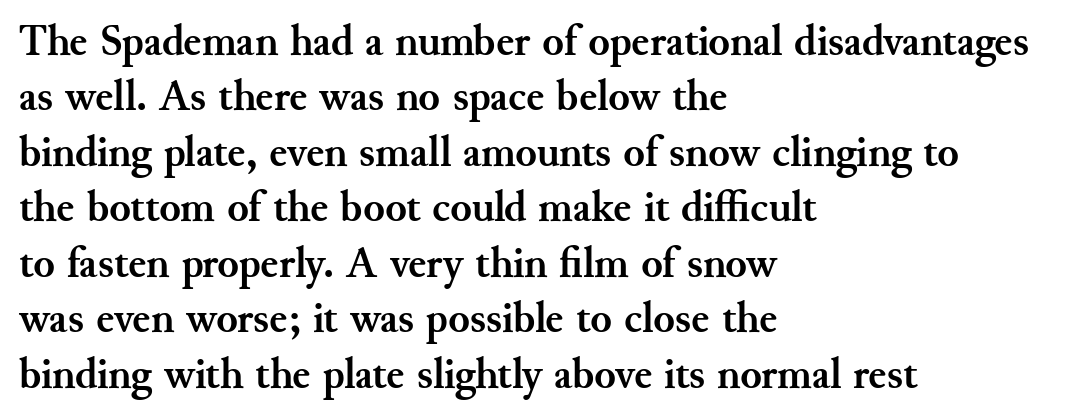
Posture: straight, roman, zero tilt. No extra tracking has been applied to these lines. The baseline area is clear. Where is the straight margin? On the left. What weight is shown? A full bold with thick strokes.
